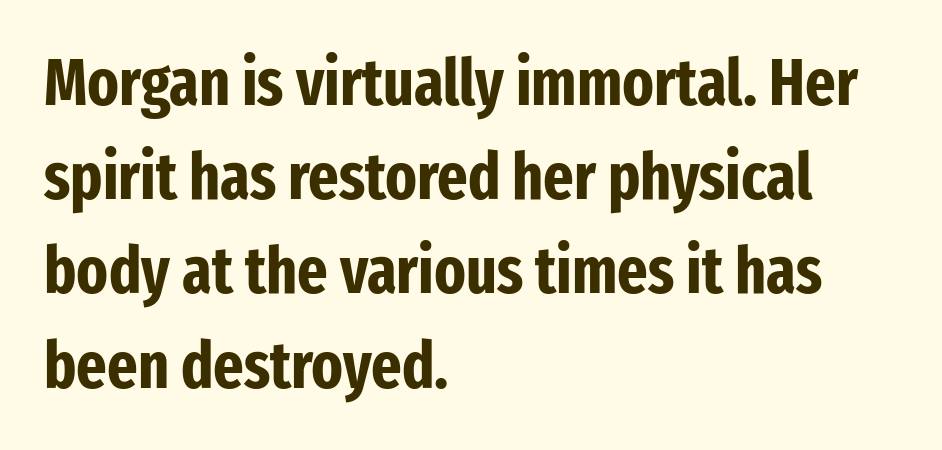
Q: Is the text bold? A: Yes.
Q: Is the text italic (slanted)? A: No, it is upright.
Q: Is the typeface a serif or a sans-serif typeface? A: Sans-serif.
Q: Is the text underlined? A: No.
Q: How is the paragraph aligned? A: Left-aligned.
Q: Is the spacing between letters normal or unusually wide? A: Normal.
Q: Is the spacing between lines tight, normal or loose? A: Normal.
Q: Width (condensed, normal, or wide)? A: Condensed.
Q: Stroke contrast? A: Low.
Q: x-height? A: Medium.
Q: Monospaced? A: No.
